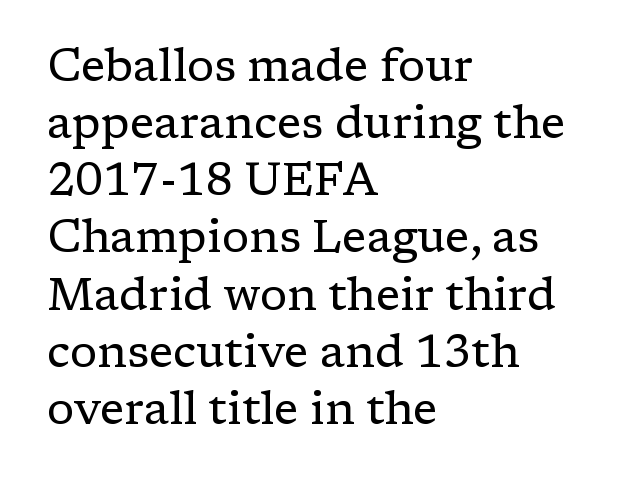
Letters have the restrained weight of plain body copy at most. Unlike a clean sans, this face finishes its strokes with serifs. The horizontal fit of the characters is conventional and even. Is this a fixed-width face? No — the glyphs have proportional, varying widths. The space beneath each line is pristine and unruled. Characters remain perfectly vertical along every line.
